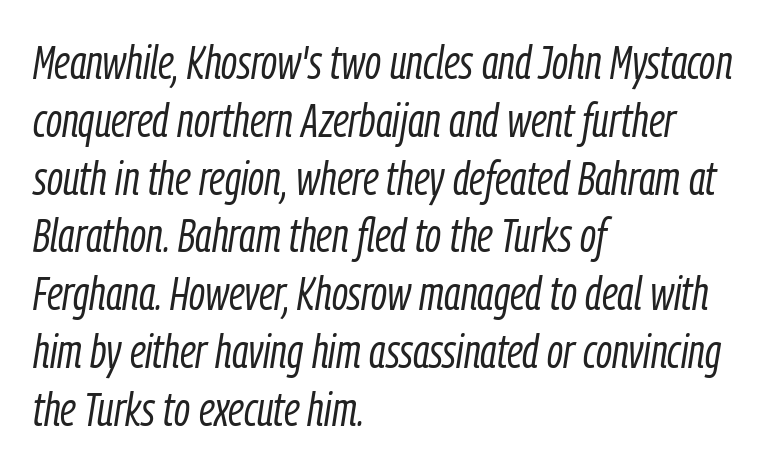
{"italic": "yes", "lean": "right", "slant_degrees": 9, "bold": "no", "weight": "light", "width": "condensed", "stroke_contrast": "low", "x_height": "medium", "monospaced": "no", "underline": "no", "align": "left", "line_spacing_ratio": 1.23, "letter_spacing": "normal", "letter_spacing_em": 0.0, "glyph_px": 47}
